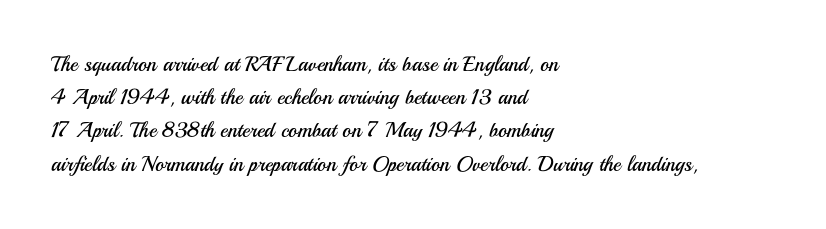
Q: Is the text bold? A: No.
Q: Is the text italic (slanted)? A: Yes.
Q: Is the text underlined? A: No.
Q: How is the paragraph aligned? A: Left-aligned.
Q: Is the spacing between letters normal or unusually wide? A: Normal.
Q: Is the spacing between lines tight, normal or loose? A: Normal.
